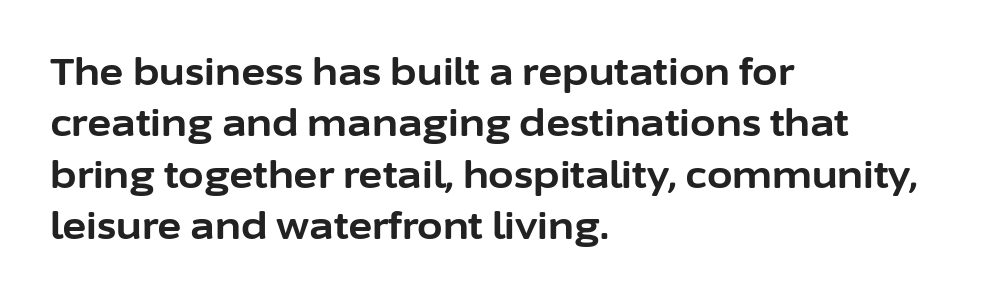
The paragraph shown leans on its left margin. Are there feet on the stems? There aren't — it's a sans. A typesetter would mark this as roman, not italic. Does the leading feel generous? No, just average. The letterforms sit shoulder to shoulder at normal distance. These lines are rendered in a variable-pitch font.
